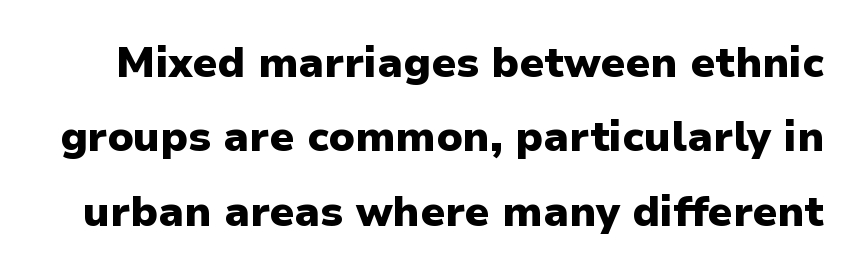
Spacing verdict: proportional, widths tailored to each character. The foot of each line stays bare and open. Is the type bold? Yes — the strokes are clearly thick and heavy. Posture: vertical. The characters display no serif detailing; their extremities are plain.
